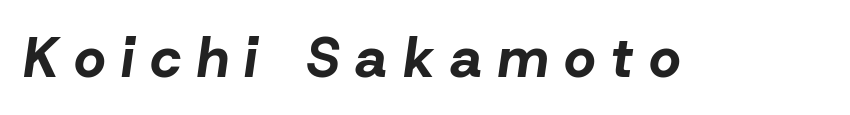
Q: Is the text bold? A: Yes.
Q: Is the text italic (slanted)? A: Yes, it leans right by about 8 degrees.
Q: Is the text underlined? A: No.
Q: Is the spacing between letters normal or unusually wide? A: Unusually wide.
Q: Width (condensed, normal, or wide)? A: Normal.
Q: Stroke contrast? A: Low.
Q: x-height? A: Medium.
Q: Monospaced? A: No.
